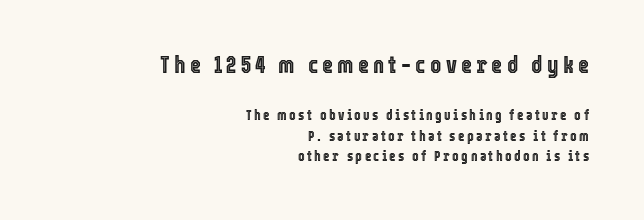
The rendering uses a moderate line-height, typical for paragraphs. This rendering uses right alignment, leaving the left contour irregular. The initial chunk of copy outweighs the following chunk in type size. Nope, not italic — everything's standing straight. Each row of text sits above clean, open space.
